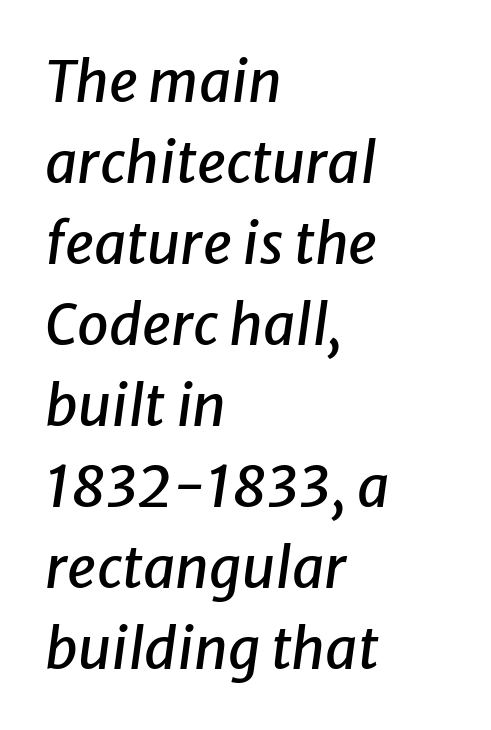
The tracking reads as untouched default to a designer's eye. The rendering uses natural spacing where letterforms have individual widths. Notice how descenders clear the ascenders below comfortably — that's standard leading. The rag falls on the right side of this text block. The specimen reads as italic at a glance.
